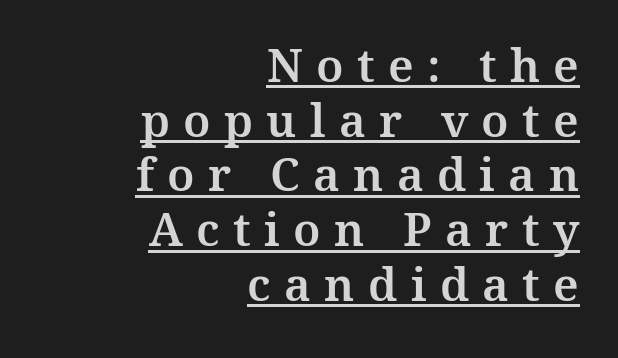
Q: Is the text italic (slanted)? A: No, it is upright.
Q: Is the typeface a serif or a sans-serif typeface? A: Serif.
Q: Is the text underlined? A: Yes.
Q: How is the paragraph aligned? A: Right-aligned.
Q: Is the spacing between letters normal or unusually wide? A: Unusually wide.
Q: Width (condensed, normal, or wide)? A: Normal.
Q: Stroke contrast? A: Medium.
Q: x-height? A: Medium.
Q: Monospaced? A: No.
